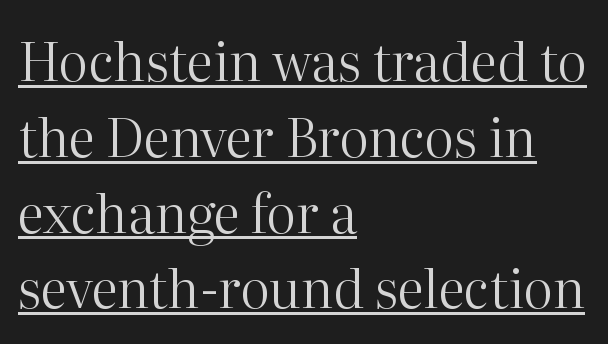
{"serif": "yes", "italic": "no", "bold": "no", "weight": "regular", "width": "normal", "stroke_contrast": "high", "x_height": "medium", "monospaced": "no", "underline": "yes", "align": "left", "line_spacing": "normal", "line_spacing_ratio": 1.43, "letter_spacing": "normal", "letter_spacing_em": 0.0, "glyph_px": 53}
